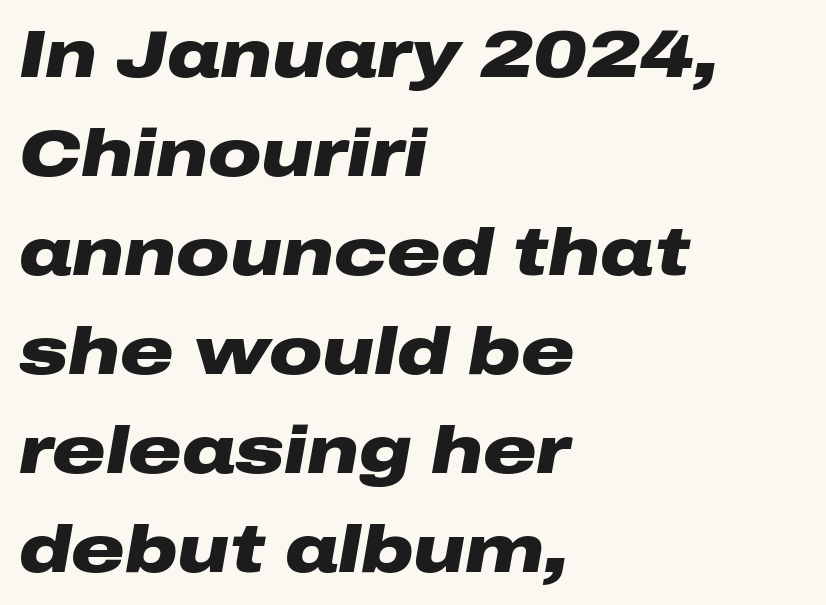
Q: Is the text bold? A: Yes.
Q: Is the text italic (slanted)? A: Yes, it leans right by about 10 degrees.
Q: Is the text underlined? A: No.
Q: How is the paragraph aligned? A: Left-aligned.
Q: Is the spacing between letters normal or unusually wide? A: Normal.
Q: Is the spacing between lines tight, normal or loose? A: Normal.
Q: Width (condensed, normal, or wide)? A: Wide.
Q: Stroke contrast? A: Low.
Q: x-height? A: Medium.
Q: Monospaced? A: No.
